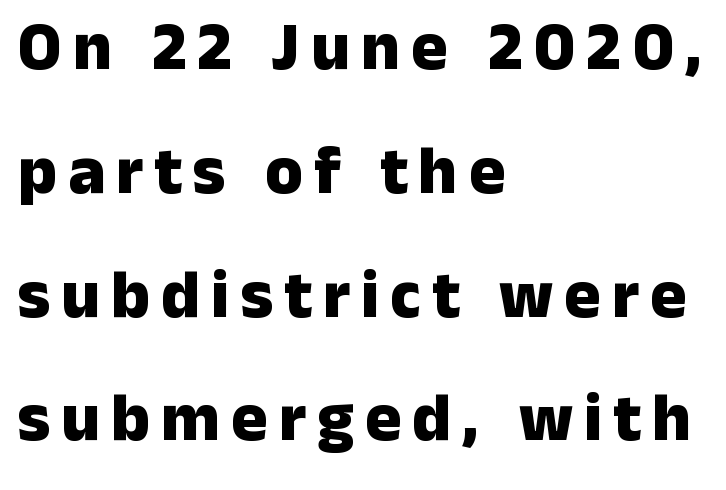
Q: Is the text bold? A: Yes.
Q: Is the text italic (slanted)? A: No, it is upright.
Q: Is the typeface a serif or a sans-serif typeface? A: Sans-serif.
Q: Is the text underlined? A: No.
Q: How is the paragraph aligned? A: Left-aligned.
Q: Width (condensed, normal, or wide)? A: Normal.
Q: Stroke contrast? A: Low.
Q: x-height? A: Medium.
Q: Monospaced? A: No.
